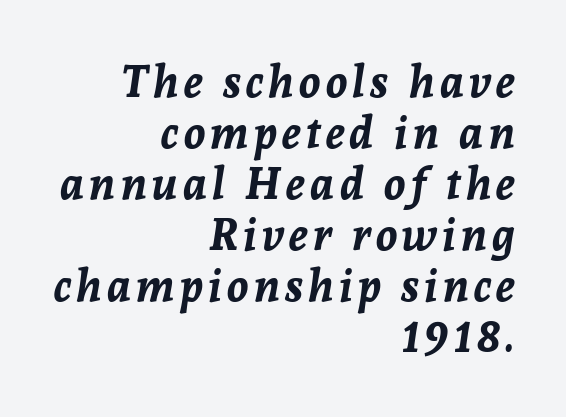
{"italic": "yes", "lean": "right", "slant_degrees": 8, "bold": "yes", "weight": "bold", "width": "normal", "stroke_contrast": "low", "x_height": "medium", "monospaced": "no", "underline": "no", "align": "right", "line_spacing_ratio": 1.16, "glyph_px": 44}
